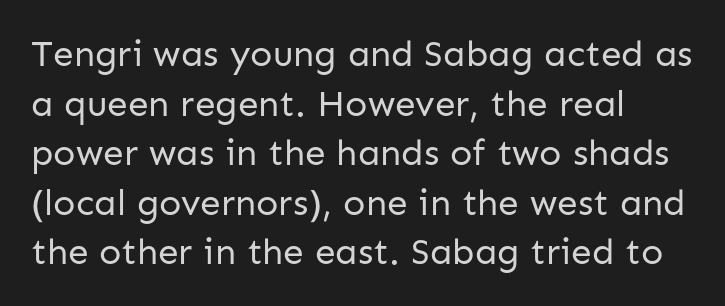
Here the glyphs are tracked normally, forming tight word shapes. Counters stay open thanks to moderate or lighter strokes. Visually the block forms a straight wall on the left and a jagged coastline on the right. Rows of type keep a routine distance in the vertical direction. Type without underlining. Here the designer chose a conventional face with non-uniform glyph widths.
